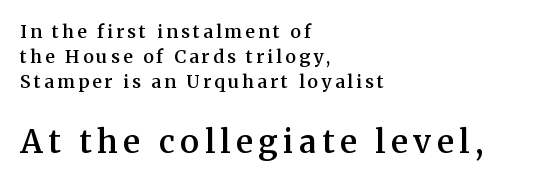
{"serif": "yes", "italic": "no", "bold": "semi", "weight": "semibold", "width": "normal", "stroke_contrast": "medium", "x_height": "medium", "monospaced": "no", "underline": "no", "align": "left", "line_spacing": "normal", "line_spacing_ratio": 1.39, "larger_block": "second", "size_ratio": 1.78, "glyph_px": 32}
